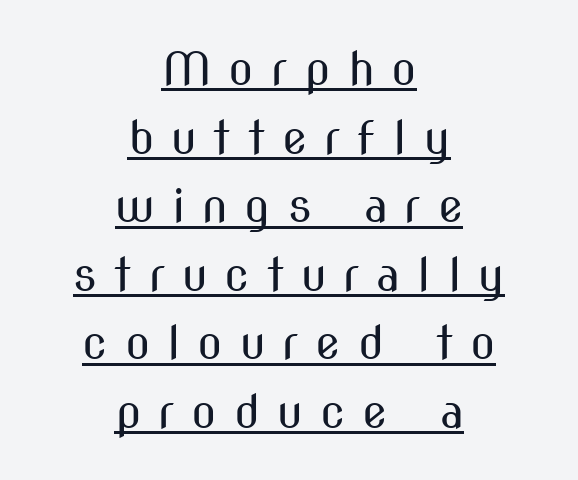
{"serif": "no", "italic": "no", "bold": "no", "weight": "regular", "width": "condensed", "stroke_contrast": "medium", "x_height": "medium", "monospaced": "no", "underline": "yes", "align": "center", "line_spacing": "normal", "line_spacing_ratio": 1.49, "letter_spacing": "wide", "letter_spacing_em": 0.37, "glyph_px": 46}
